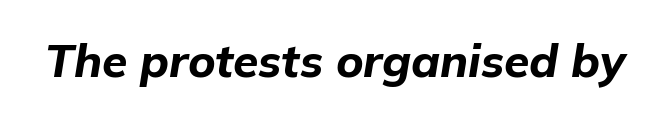
The passage shown is not underscored anywhere. The letters advance in unequal steps, a hallmark of proportional type. Honestly, the letter spacing is just normal — you wouldn't notice it. Every letter is thick-stroked: bold, no question. A typesetter would mark this as italic.
